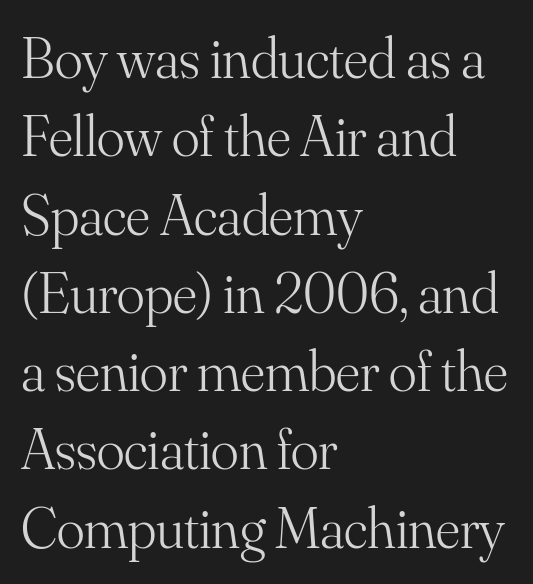
The image shows 58 px light serif type, upright; set left-aligned, normal line spacing (1.35x), normal letter spacing, not underlined; medium stroke contrast and a small x-height.
